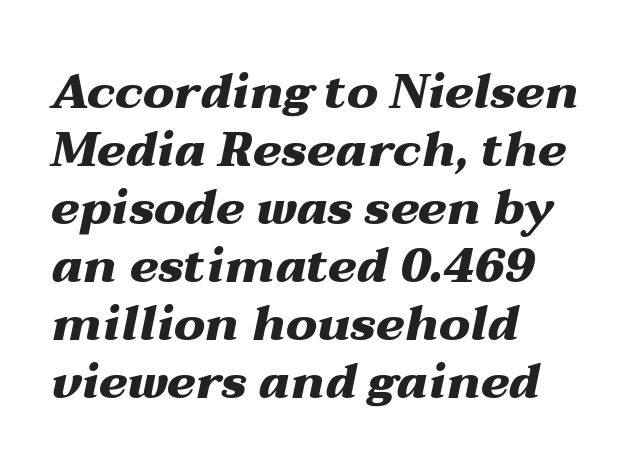
The image shows 48 px heavy, wide type, italic (leaning right); set left-aligned, line spacing 1.21x, normal letter spacing, not underlined; medium stroke contrast and a medium x-height.
